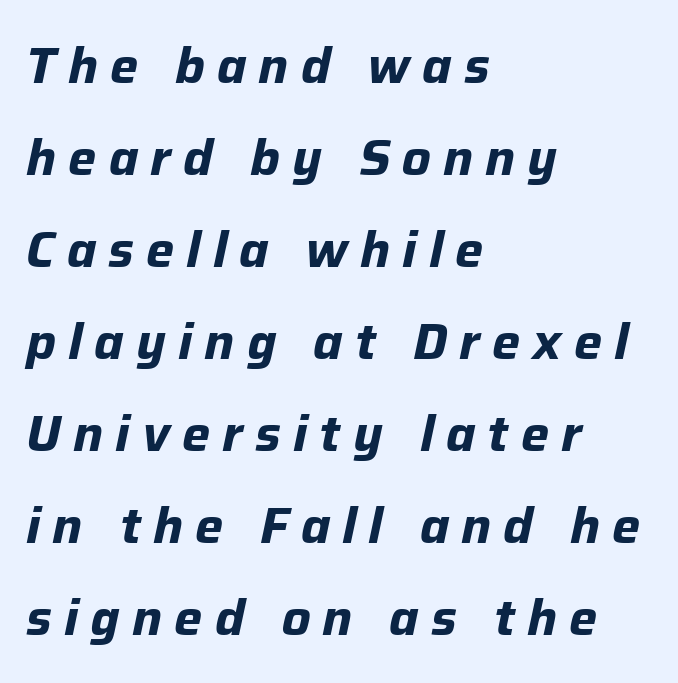
{"italic": "yes", "lean": "right", "slant_degrees": 12, "bold": "yes", "weight": "bold", "width": "normal", "stroke_contrast": "low", "x_height": "medium", "monospaced": "no", "underline": "no", "align": "left", "line_spacing_ratio": 1.84, "letter_spacing": "wide", "letter_spacing_em": 0.24, "glyph_px": 50}
